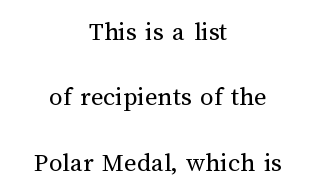
Q: Is the text bold? A: No.
Q: Is the text italic (slanted)? A: No, it is upright.
Q: Is the text underlined? A: No.
Q: How is the paragraph aligned? A: Centered.
Q: Is the spacing between letters normal or unusually wide? A: Normal.
Q: Is the spacing between lines tight, normal or loose? A: Loose.
